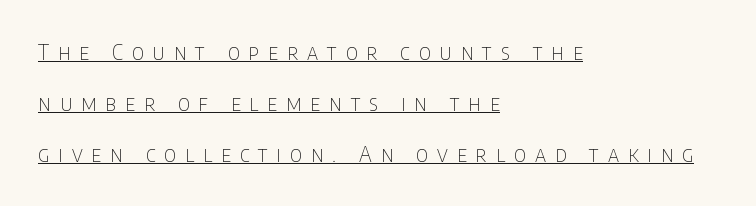
You could only call the tracking loose — the letters float apart. One-word summary of the alignment: left. The cut favours lightness, reaching ordinary text weight at its darkest. The axis of the letterforms is exactly vertical.
